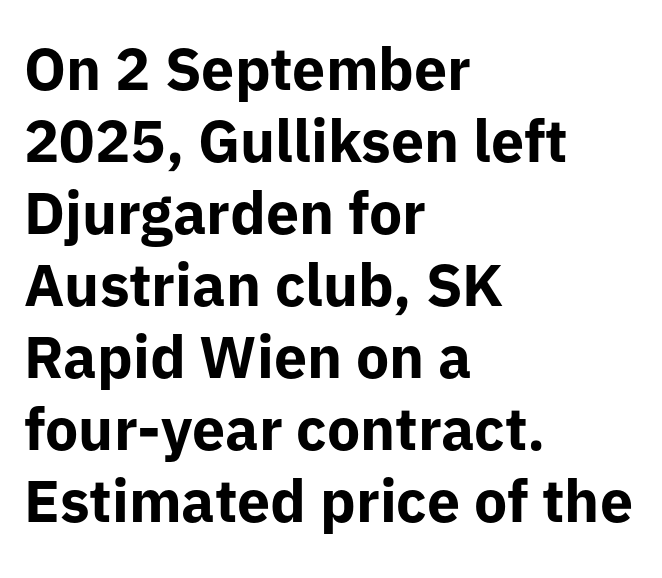
This rendering features lettering with no underline. Check where the strokes stop: nothing finishes them off — pure sans. Typesetter's note: full bold, strokes at maximum text heaviness. These lines are rendered in a variable-pitch font. Does extra space separate the letters? No, they use regular spacing.
